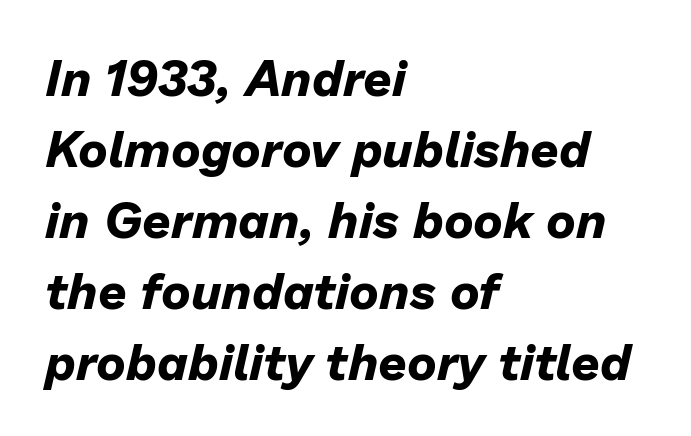
Q: Is the text bold? A: Yes.
Q: Is the text italic (slanted)? A: Yes, it leans right by about 13 degrees.
Q: Is the text underlined? A: No.
Q: How is the paragraph aligned? A: Left-aligned.
Q: Is the spacing between letters normal or unusually wide? A: Normal.
Q: Is the spacing between lines tight, normal or loose? A: Normal.
Q: Width (condensed, normal, or wide)? A: Normal.
Q: Stroke contrast? A: Low.
Q: x-height? A: Medium.
Q: Monospaced? A: No.
